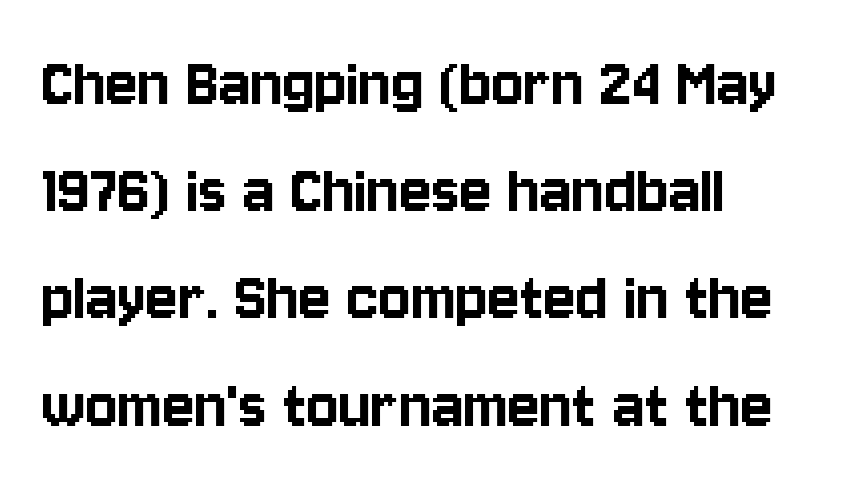
The image shows 75 px condensed sans-serif type, upright; set left-aligned, normal line spacing (1.43x), normal letter spacing, not underlined; low stroke contrast and a large x-height.
